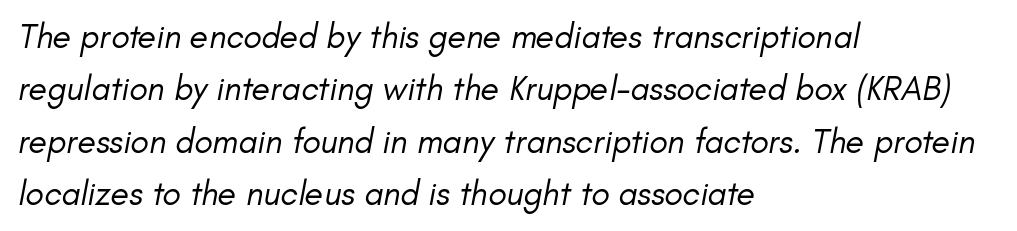
{"italic": "yes", "lean": "right", "slant_degrees": 11, "bold": "no", "weight": "regular", "width": "normal", "stroke_contrast": "low", "x_height": "small", "monospaced": "no", "underline": "no", "align": "left", "line_spacing": "normal", "line_spacing_ratio": 1.54, "letter_spacing": "normal", "letter_spacing_em": 0.0, "glyph_px": 34}
